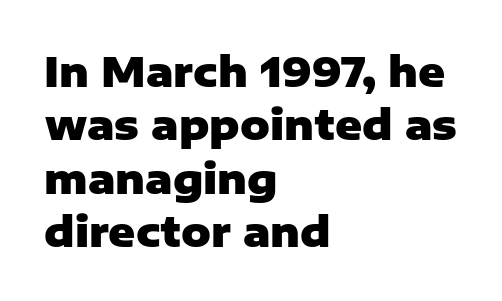
Q: Is the text bold? A: Yes.
Q: Is the text italic (slanted)? A: No, it is upright.
Q: Is the typeface a serif or a sans-serif typeface? A: Sans-serif.
Q: Is the text underlined? A: No.
Q: How is the paragraph aligned? A: Left-aligned.
Q: Is the spacing between letters normal or unusually wide? A: Normal.
Q: Is the spacing between lines tight, normal or loose? A: Normal.
Q: Width (condensed, normal, or wide)? A: Normal.
Q: Stroke contrast? A: Low.
Q: x-height? A: Medium.
Q: Monospaced? A: No.
